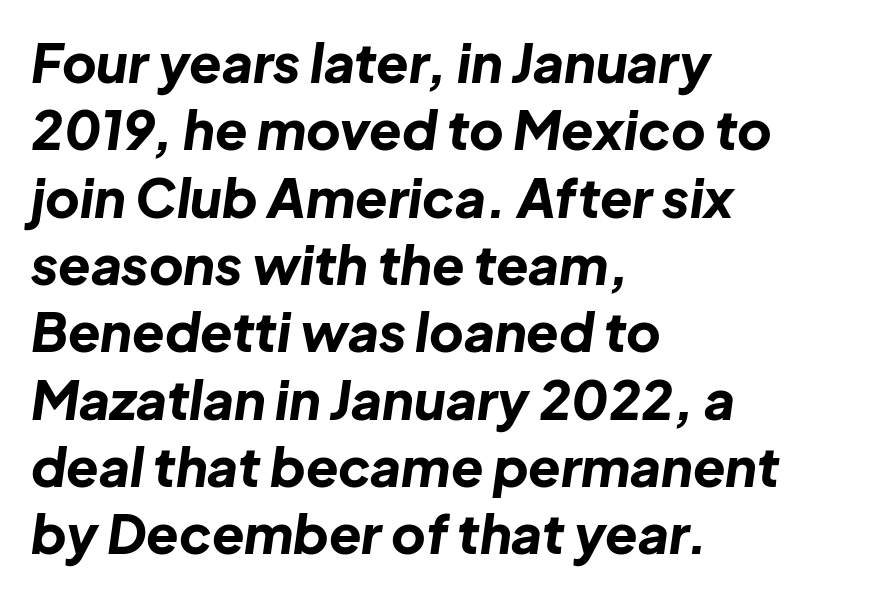
{"italic": "yes", "lean": "right", "slant_degrees": 8, "bold": "yes", "weight": "bold", "width": "normal", "stroke_contrast": "low", "x_height": "medium", "monospaced": "no", "underline": "no", "align": "left", "line_spacing": "normal", "line_spacing_ratio": 1.27, "letter_spacing": "normal", "letter_spacing_em": 0.0, "glyph_px": 53}
